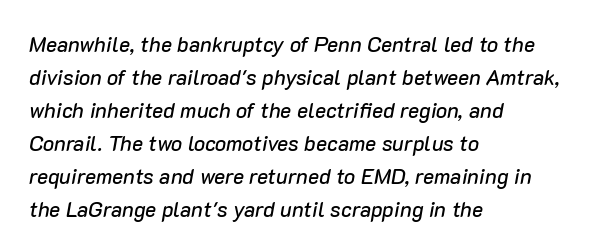
Q: Is the text italic (slanted)? A: Yes, it leans right by about 10 degrees.
Q: Is the text underlined? A: No.
Q: How is the paragraph aligned? A: Left-aligned.
Q: Is the spacing between letters normal or unusually wide? A: Normal.
Q: Is the spacing between lines tight, normal or loose? A: Normal.
